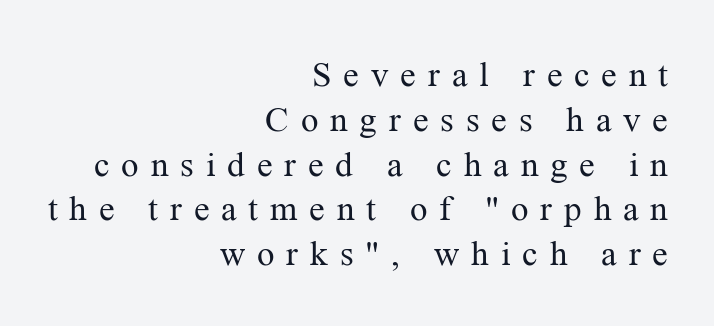
{"serif": "yes", "italic": "no", "bold": "no", "weight": "regular", "width": "normal", "stroke_contrast": "medium", "x_height": "medium", "monospaced": "no", "underline": "no", "align": "right", "line_spacing": "normal", "line_spacing_ratio": 1.28, "letter_spacing": "wide", "letter_spacing_em": 0.34, "glyph_px": 35}
